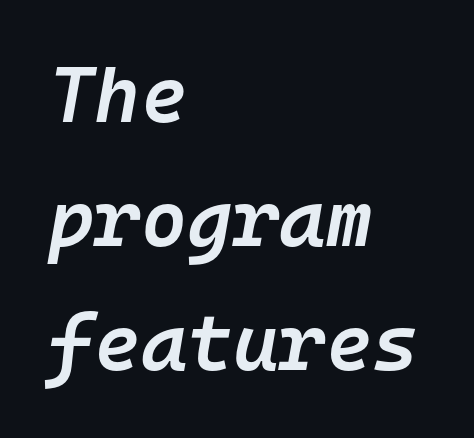
{"italic": "yes", "lean": "right", "slant_degrees": 10, "bold": "semi", "weight": "semibold", "width": "normal", "stroke_contrast": "low", "x_height": "medium", "monospaced": "yes", "underline": "no", "align": "left", "line_spacing": "normal", "line_spacing_ratio": 1.57, "letter_spacing": "normal", "letter_spacing_em": 0.0, "glyph_px": 79}
